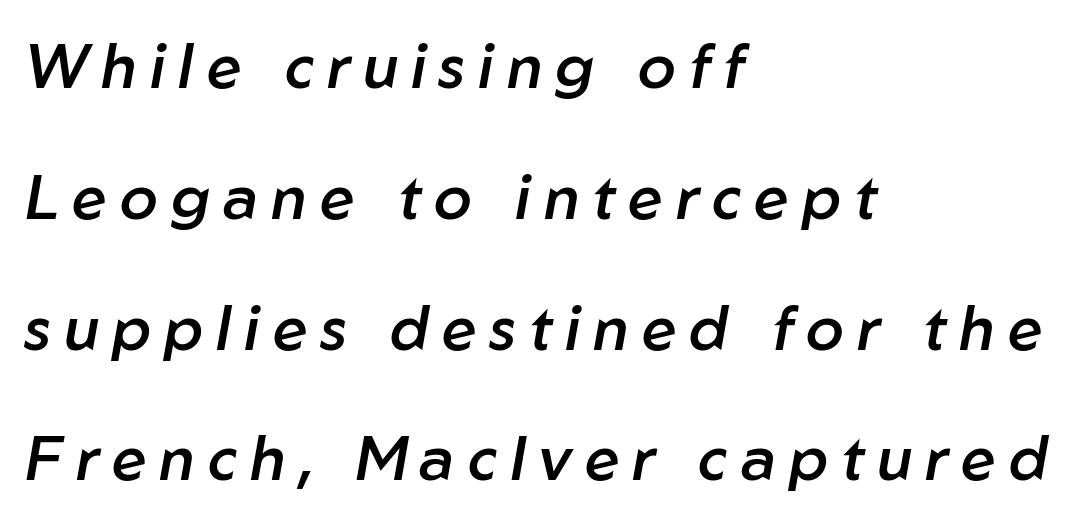
The image shows 62 px semibold type, italic (leaning right); set left-aligned, loose line spacing (2.11x), unusually wide letter spacing (+0.21 em), not underlined; low stroke contrast and a medium x-height.
